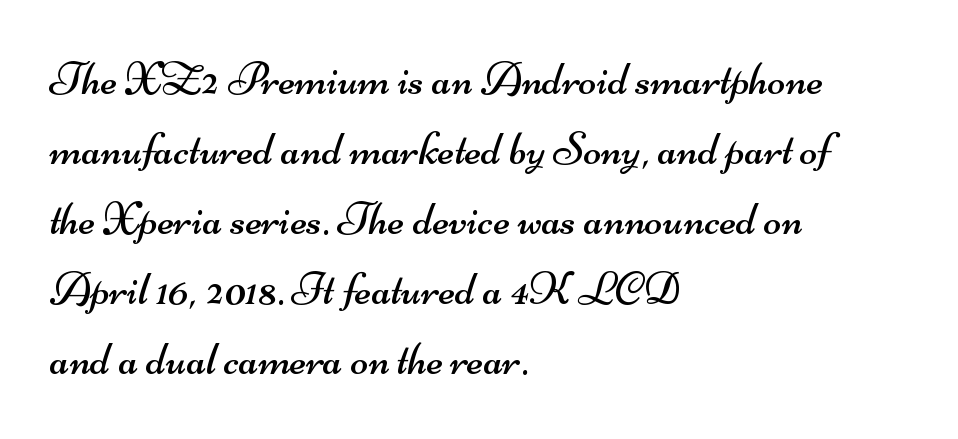
Q: Is the text bold? A: No.
Q: Is the typeface a serif or a sans-serif typeface? A: Sans-serif.
Q: Is the text underlined? A: No.
Q: How is the paragraph aligned? A: Left-aligned.
Q: Is the spacing between letters normal or unusually wide? A: Normal.
Q: Is the spacing between lines tight, normal or loose? A: Normal.
Q: Width (condensed, normal, or wide)? A: Wide.
Q: Stroke contrast? A: Medium.
Q: x-height? A: Small.
Q: Monospaced? A: No.
